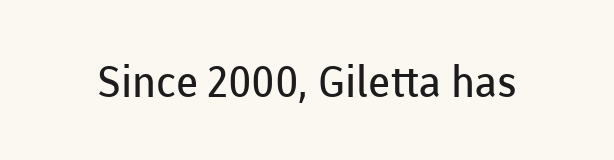
{"serif": "no", "italic": "no", "bold": "no", "weight": "regular", "width": "normal", "stroke_contrast": "low", "x_height": "medium", "monospaced": "no", "underline": "no", "letter_spacing": "normal", "letter_spacing_em": 0.0, "glyph_px": 43}
